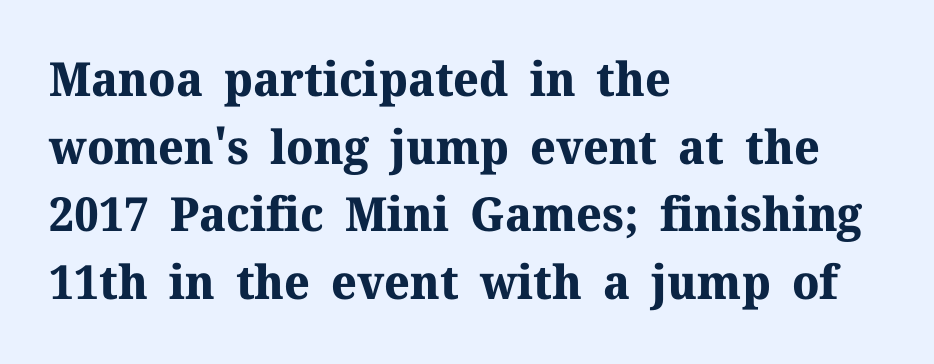
Q: Is the text bold? A: Yes.
Q: Is the text italic (slanted)? A: No, it is upright.
Q: Is the typeface a serif or a sans-serif typeface? A: Serif.
Q: Is the text underlined? A: No.
Q: How is the paragraph aligned? A: Left-aligned.
Q: Is the spacing between letters normal or unusually wide? A: Normal.
Q: Is the spacing between lines tight, normal or loose? A: Normal.
Q: Width (condensed, normal, or wide)? A: Normal.
Q: Stroke contrast? A: Medium.
Q: x-height? A: Medium.
Q: Monospaced? A: No.
